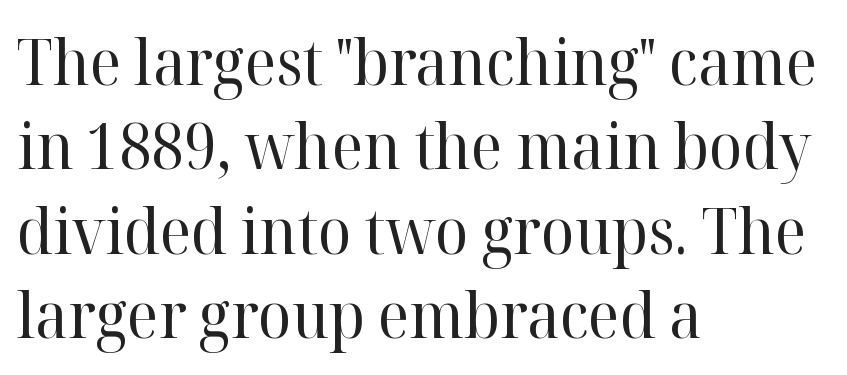
{"serif": "yes", "italic": "no", "bold": "no", "weight": "regular", "width": "normal", "stroke_contrast": "high", "x_height": "medium", "monospaced": "no", "underline": "no", "align": "left", "line_spacing": "normal", "line_spacing_ratio": 1.34, "letter_spacing": "normal", "letter_spacing_em": 0.0, "glyph_px": 63}
